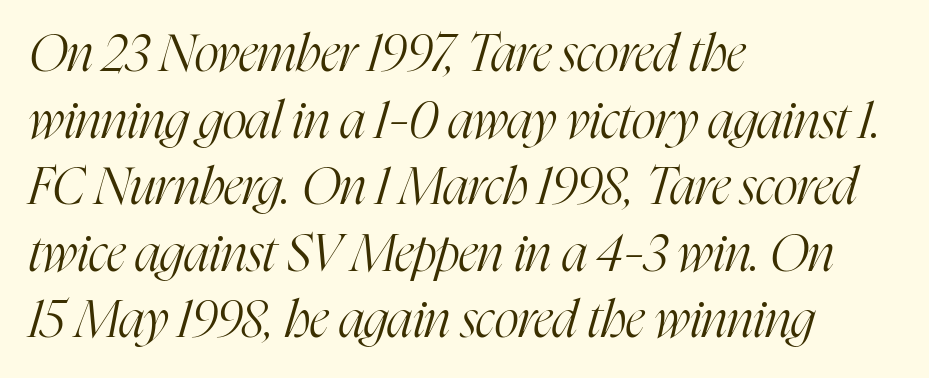
The image shows 52 px light, condensed serif type, italic (leaning right); set left-aligned, normal line spacing (1.28x), normal letter spacing, not underlined; high stroke contrast and a medium x-height.
